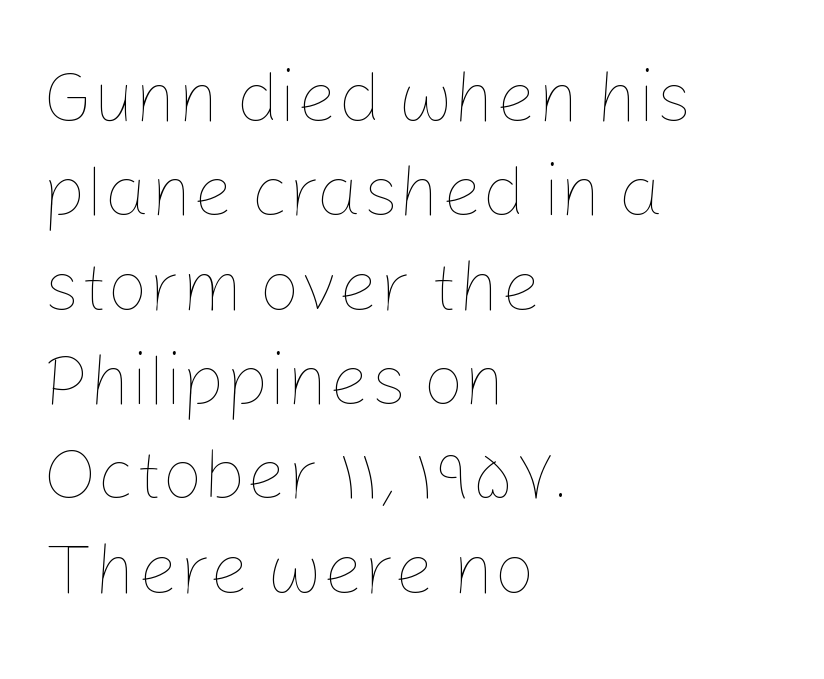
The image shows 72 px thin type, upright; set left-aligned, normal line spacing (1.31x), normal letter spacing, not underlined; low stroke contrast and a medium x-height.
